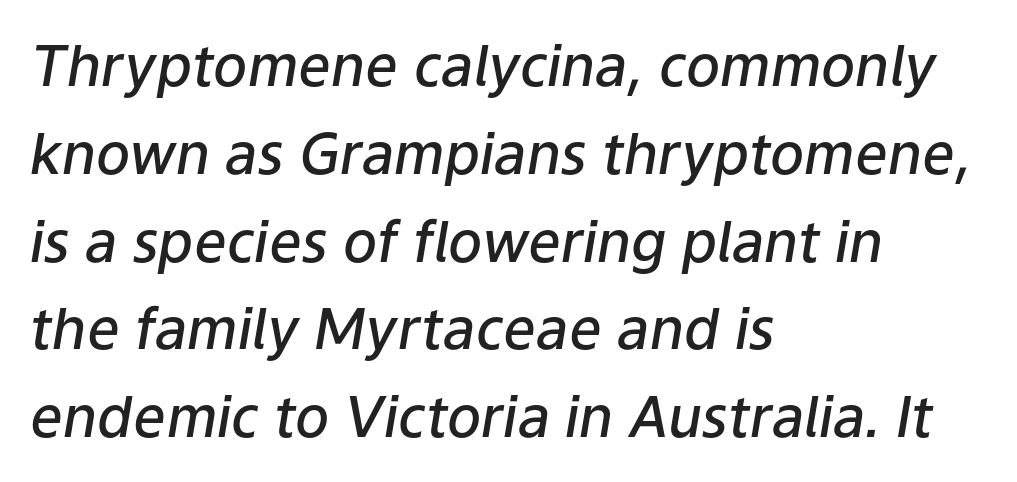
{"italic": "yes", "lean": "right", "slant_degrees": 9, "bold": "semi", "weight": "semibold", "width": "normal", "stroke_contrast": "low", "x_height": "medium", "monospaced": "no", "underline": "no", "align": "left", "line_spacing": "normal", "line_spacing_ratio": 1.54, "letter_spacing": "normal", "letter_spacing_em": 0.0, "glyph_px": 57}
